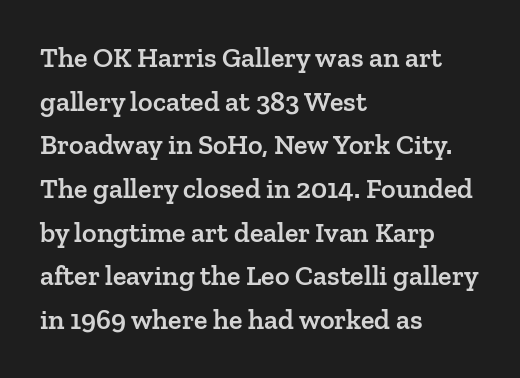
The image shows 28 px semibold serif type, upright; set left-aligned, normal line spacing (1.56x), normal letter spacing, not underlined; low stroke contrast and a medium x-height.
